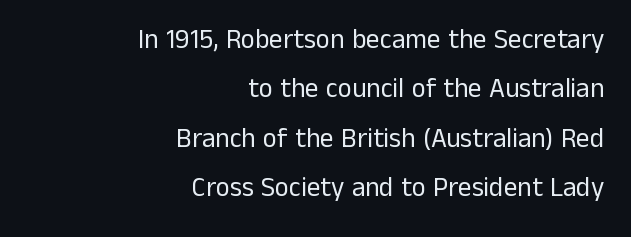
{"italic": "no", "bold": "no", "underline": "no", "align": "right", "line_spacing_ratio": 1.83, "letter_spacing": "normal", "letter_spacing_em": 0.0, "glyph_px": 27}
